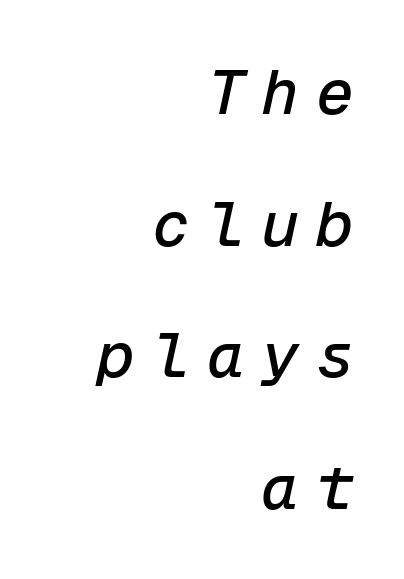
Q: Is the text italic (slanted)? A: Yes, it leans right by about 12 degrees.
Q: Is the text underlined? A: No.
Q: How is the paragraph aligned? A: Right-aligned.
Q: Is the spacing between letters normal or unusually wide? A: Unusually wide.
Q: Is the spacing between lines tight, normal or loose? A: Loose.
Q: Width (condensed, normal, or wide)? A: Normal.
Q: Stroke contrast? A: Low.
Q: x-height? A: Medium.
Q: Monospaced? A: Yes.
